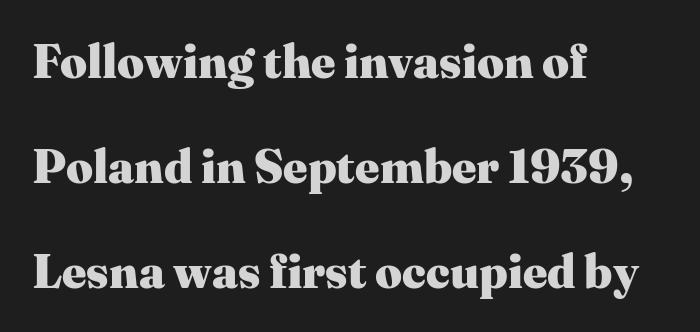
{"serif": "yes", "italic": "no", "bold": "yes", "weight": "heavy", "width": "normal", "stroke_contrast": "medium", "x_height": "medium", "monospaced": "no", "underline": "no", "align": "left", "line_spacing": "loose", "line_spacing_ratio": 2.23, "letter_spacing": "normal", "letter_spacing_em": 0.0, "glyph_px": 47}
